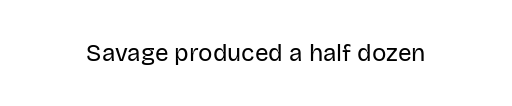
{"italic": "no", "bold": "no", "underline": "no", "letter_spacing": "normal", "letter_spacing_em": 0.0, "glyph_px": 24}
